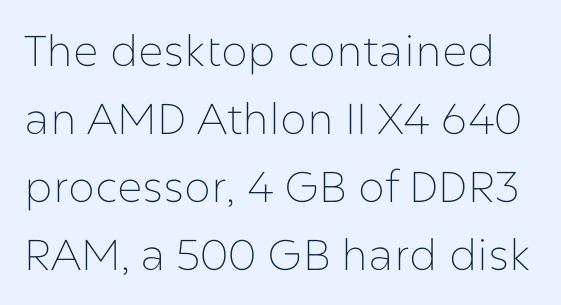
The image shows 43 px thin sans-serif type, upright; set normal line spacing (1.58x), normal letter spacing, not underlined; low stroke contrast and a medium x-height.
